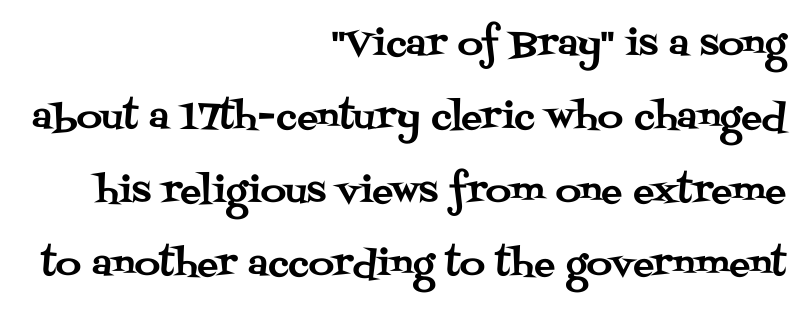
Nope, not italic — everything's standing straight. The block of text is sparse from top to bottom, with ample space between rows. Think of a printed novel: that variable character pitch is what you see here. Does the type have serifs? Yes, each stem ends in a small foot. The lines in this sample share a right terminus and differ only in where they begin.
